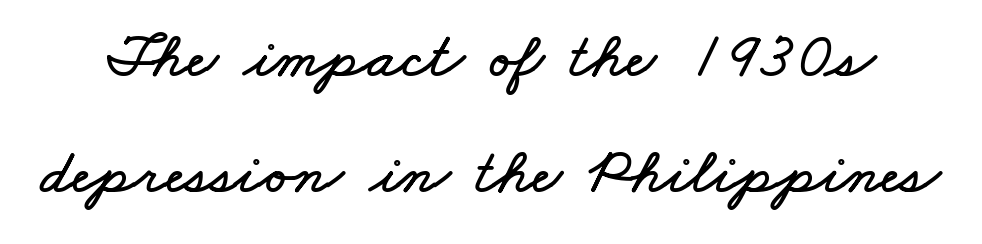
{"width": "wide", "stroke_contrast": "low", "x_height": "small", "monospaced": "no", "underline": "no", "line_spacing_ratio": 1.78, "letter_spacing": "normal", "letter_spacing_em": 0.0, "glyph_px": 65}
